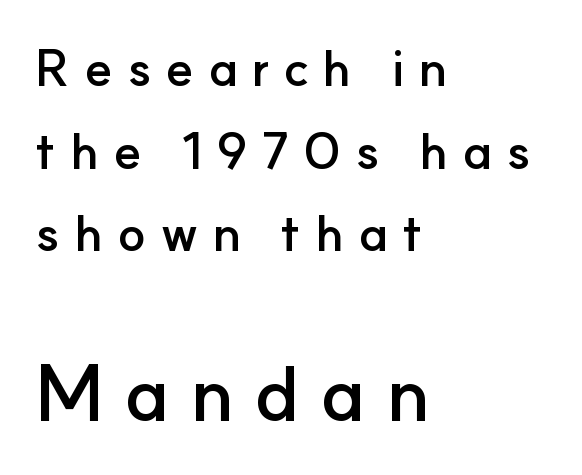
This sample has the flowing, uneven cadence of proportional lettering. If you drew a ruler down the left edge, every line would touch it. Ordinary non-slanted type is in use. The second block has been scaled up relative to the first. This sample keeps an unexceptional amount of space between lines.
